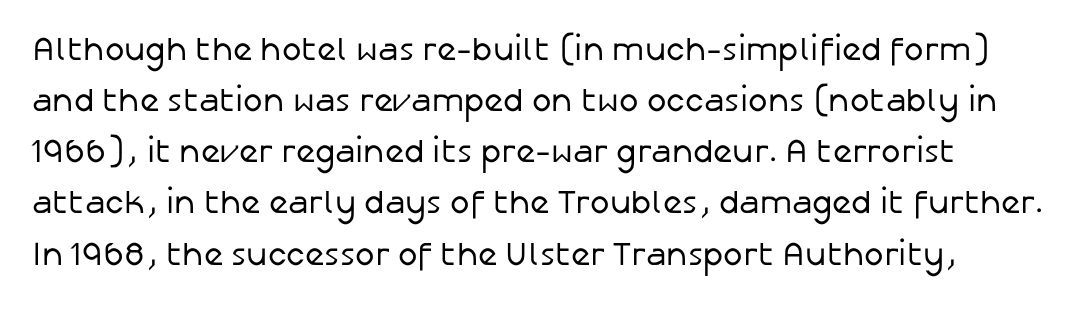
Q: Is the text bold? A: No.
Q: Is the text italic (slanted)? A: No, it is upright.
Q: Is the typeface a serif or a sans-serif typeface? A: Sans-serif.
Q: Is the text underlined? A: No.
Q: Is the spacing between letters normal or unusually wide? A: Normal.
Q: Is the spacing between lines tight, normal or loose? A: Normal.
Q: Width (condensed, normal, or wide)? A: Normal.
Q: Stroke contrast? A: Low.
Q: x-height? A: Medium.
Q: Monospaced? A: No.
